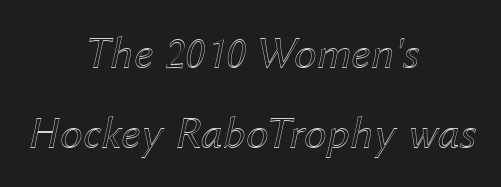
Q: Is the text italic (slanted)? A: Yes, it leans right by about 12 degrees.
Q: Is the text underlined? A: No.
Q: How is the paragraph aligned? A: Centered.
Q: Is the spacing between letters normal or unusually wide? A: Normal.
Q: Width (condensed, normal, or wide)? A: Normal.
Q: x-height? A: Medium.
Q: Monospaced? A: No.
